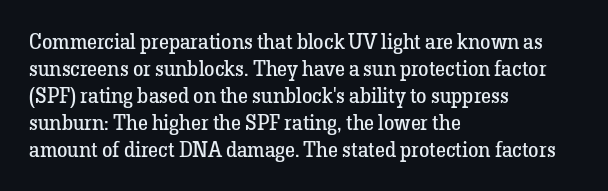
The image shows 21 px text type, upright; set left-aligned, normal line spacing (1.28x), normal letter spacing, not underlined.
